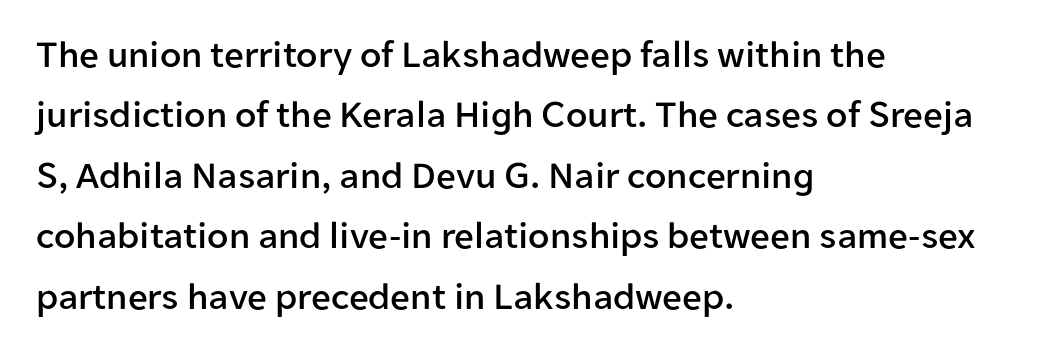
The image shows 39 px sans-serif type, upright; set left-aligned, normal line spacing (1.55x), normal letter spacing, not underlined; low stroke contrast and a medium x-height.
